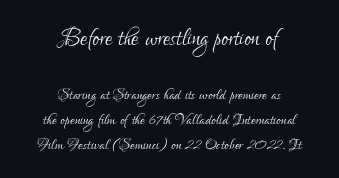
{"serif": "no", "bold": "no", "weight": "light", "width": "condensed", "stroke_contrast": "low", "x_height": "small", "monospaced": "no", "underline": "no", "align": "center", "line_spacing_ratio": 1.18, "letter_spacing": "normal", "letter_spacing_em": 0.0, "larger_block": "first", "size_ratio": 1.52, "glyph_px": 32}
